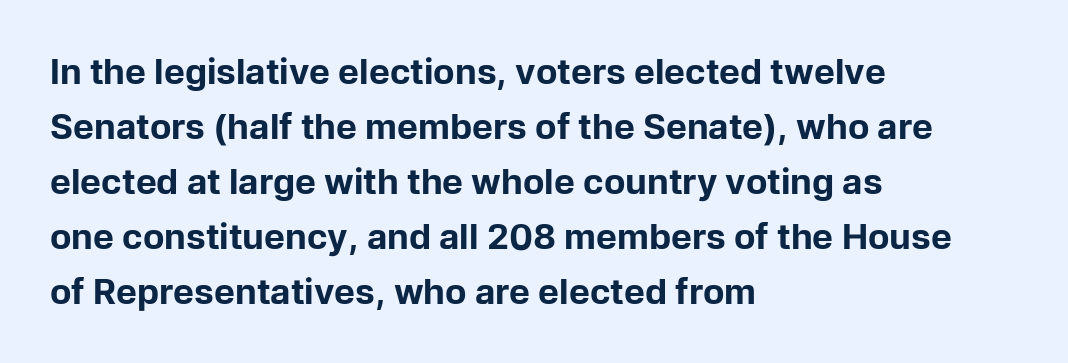
{"serif": "no", "italic": "no", "bold": "yes", "weight": "bold", "width": "normal", "stroke_contrast": "low", "x_height": "medium", "monospaced": "no", "underline": "no", "align": "left", "line_spacing": "normal", "line_spacing_ratio": 1.57, "letter_spacing": "normal", "letter_spacing_em": 0.0, "glyph_px": 35}
